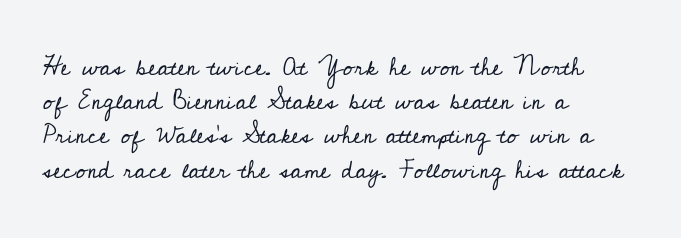
The image shows 25 px text type; set left-aligned, normal line spacing (1.37x), normal letter spacing, not underlined.
